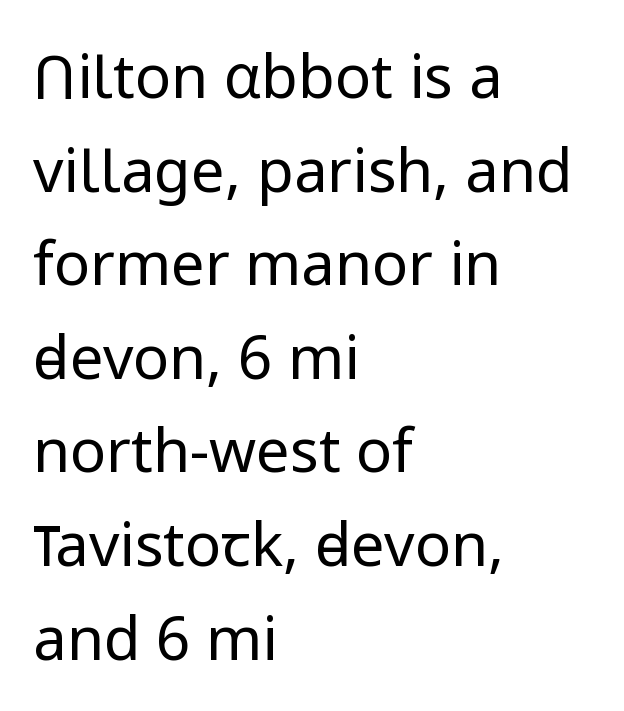
The image shows 60 px regular-weight sans-serif type, upright; set left-aligned, normal line spacing (1.56x), normal letter spacing, not underlined; low stroke contrast and a medium x-height.
